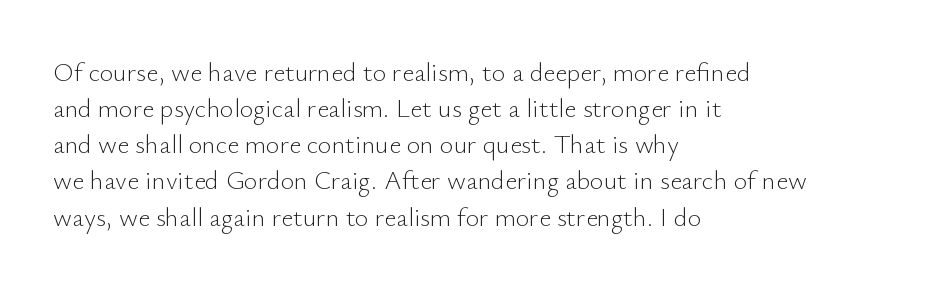
The image shows 26 px text type, upright; set left-aligned, normal line spacing (1.39x), normal letter spacing, not underlined.
